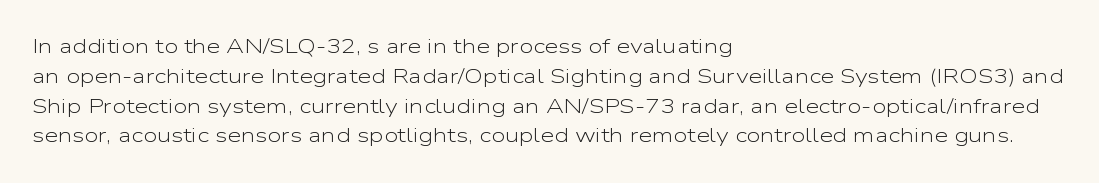
The image shows 20 px text type, upright; set left-aligned, normal line spacing (1.49x), normal letter spacing, not underlined.
